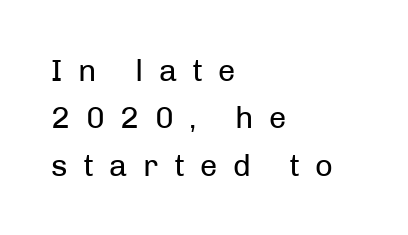
{"serif": "no", "italic": "no", "bold": "no", "weight": "regular", "width": "normal", "stroke_contrast": "low", "x_height": "medium", "monospaced": "no", "underline": "no", "align": "left", "line_spacing": "normal", "line_spacing_ratio": 1.53, "letter_spacing": "wide", "letter_spacing_em": 0.5, "glyph_px": 31}
